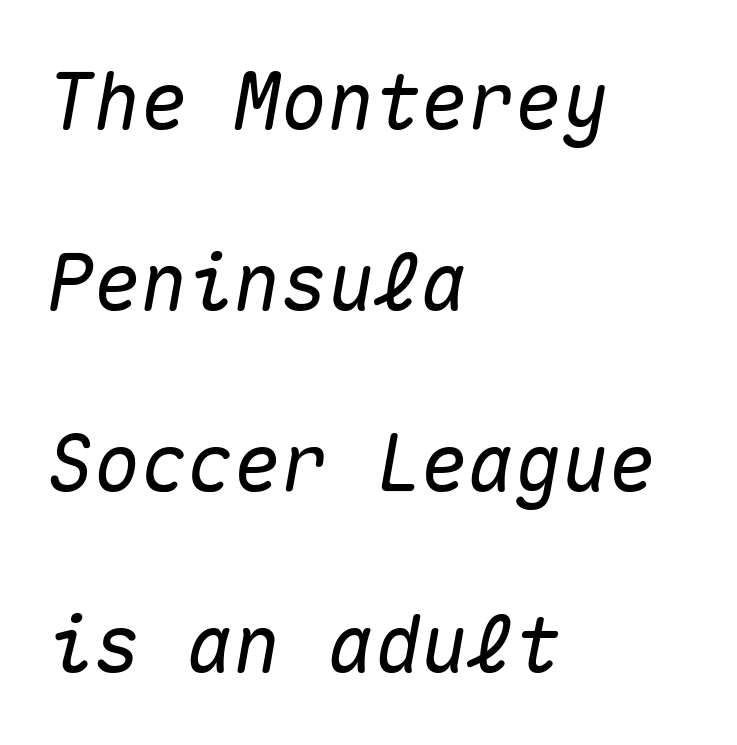
Which margin do the lines hug? The left one — the right edge is uneven. Letters rest on an invisible, unmarked baseline. Every character here occupies the same horizontal width, giving the sample a typewriter-like rhythm. Style check: oblique. Inter-character spacing is left at the font's built-in metrics.
